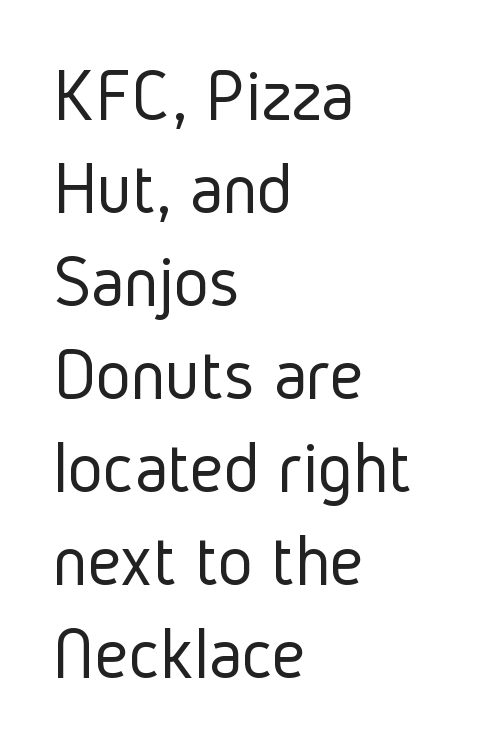
Q: Is the text bold? A: No.
Q: Is the text italic (slanted)? A: No, it is upright.
Q: Is the typeface a serif or a sans-serif typeface? A: Sans-serif.
Q: Is the text underlined? A: No.
Q: How is the paragraph aligned? A: Left-aligned.
Q: Is the spacing between letters normal or unusually wide? A: Normal.
Q: Width (condensed, normal, or wide)? A: Condensed.
Q: Stroke contrast? A: Low.
Q: x-height? A: Medium.
Q: Monospaced? A: No.
